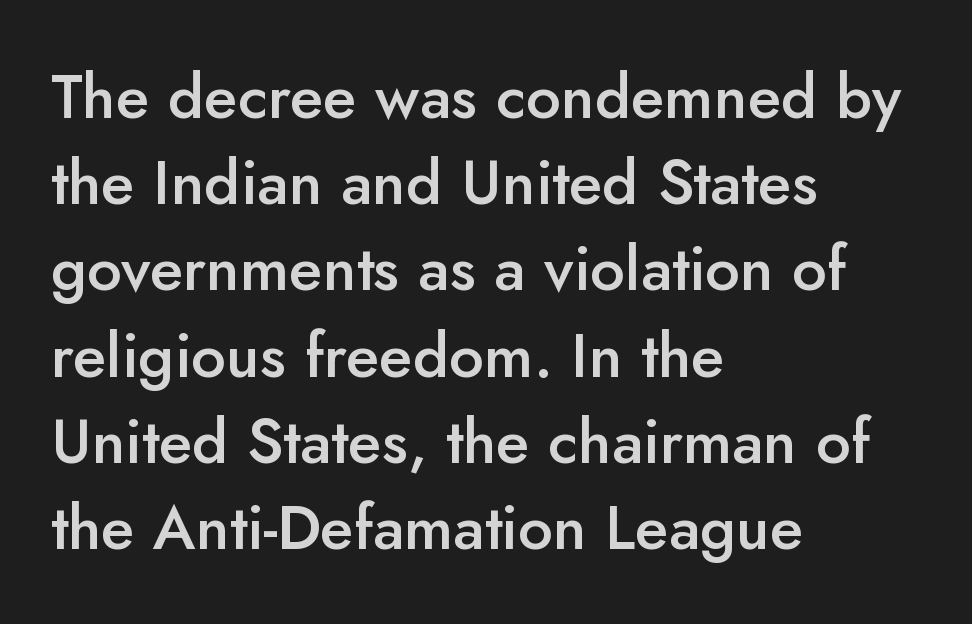
The image shows 62 px semibold sans-serif type, upright; set left-aligned, normal line spacing (1.39x), normal letter spacing, not underlined; low stroke contrast and a small x-height.
